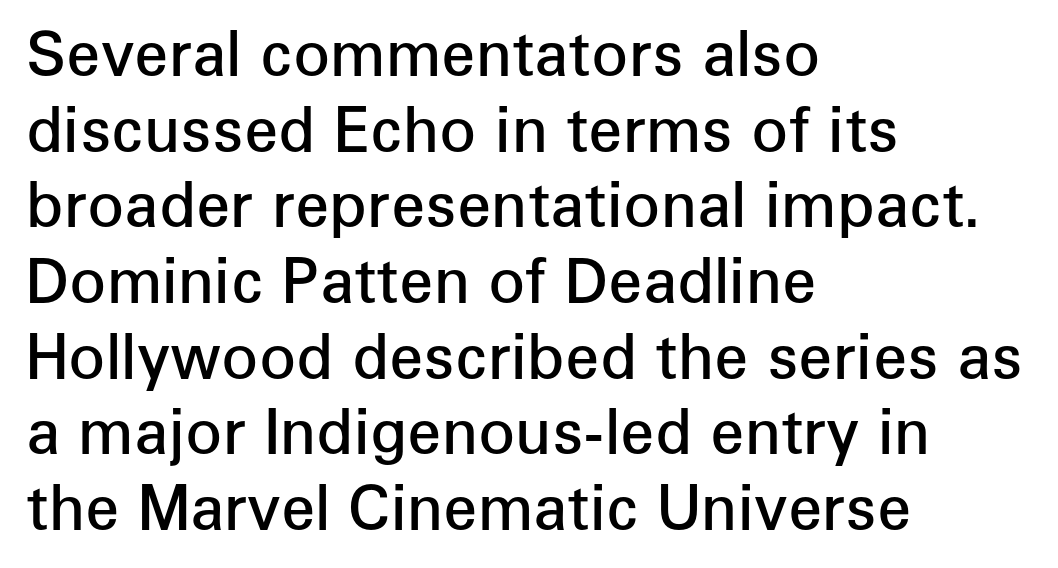
The image shows 61 px semibold sans-serif type, upright; set left-aligned, line spacing 1.24x, normal letter spacing, not underlined; low stroke contrast and a medium x-height.
